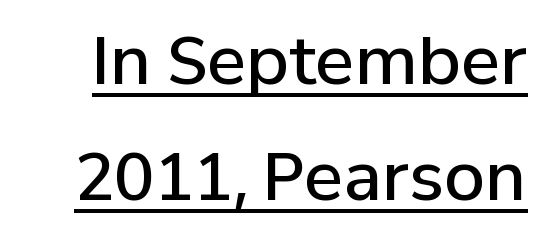
Q: Is the text bold? A: Semi-bold.
Q: Is the text italic (slanted)? A: No, it is upright.
Q: Is the typeface a serif or a sans-serif typeface? A: Sans-serif.
Q: Is the text underlined? A: Yes.
Q: Is the spacing between letters normal or unusually wide? A: Normal.
Q: Width (condensed, normal, or wide)? A: Normal.
Q: Stroke contrast? A: Low.
Q: x-height? A: Medium.
Q: Monospaced? A: No.
